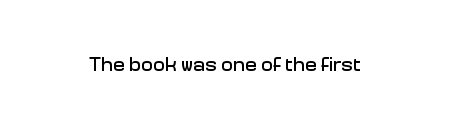
These lines keep a tight, regular rhythm from letter to letter. Unmarked baselines from the first word to the last. Italic: no, the glyphs are upright roman.
